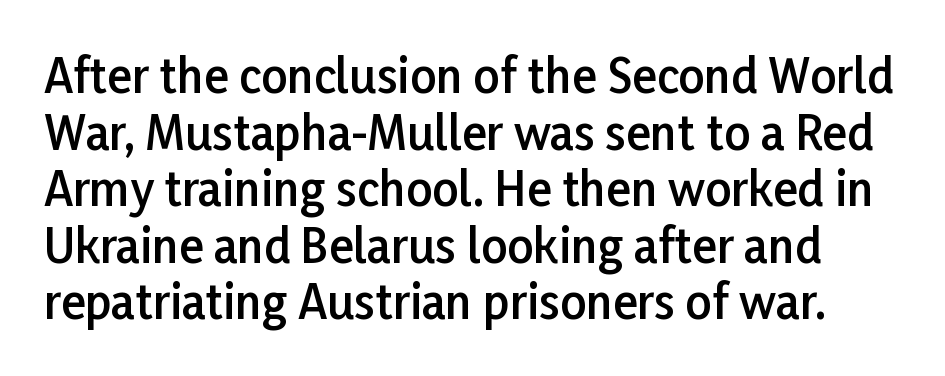
No feet cap the strokes, marking this as sans-serif type. The baseline area is clear. Style check: upright. Students, this is semibold: more ink than regular, less than bold. Here the designer chose a conventional face with non-uniform glyph widths.
